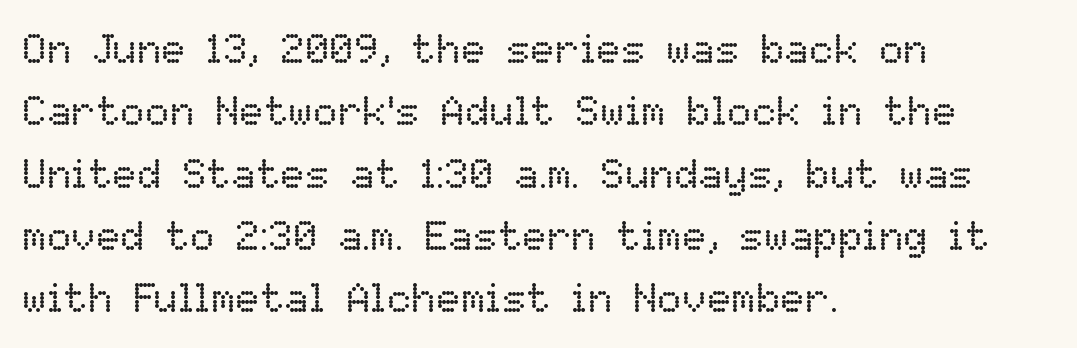
The image shows 41 px regular-weight type, upright; set left-aligned, normal line spacing (1.52x), normal letter spacing, not underlined; low stroke contrast and a medium x-height.
